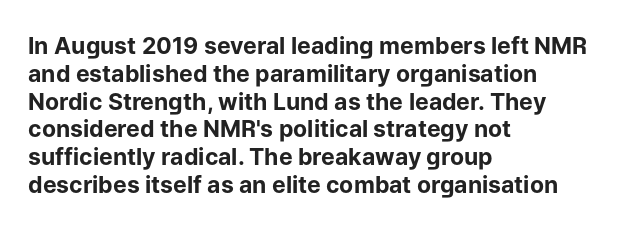
Short and long lines alike share a common starting point at left. Unlike italic type, these characters show no tilt at all. The passage shown is emphatically bold. The face used here is rendered with its standard letterfit. The space beneath each line is pristine and unruled.
